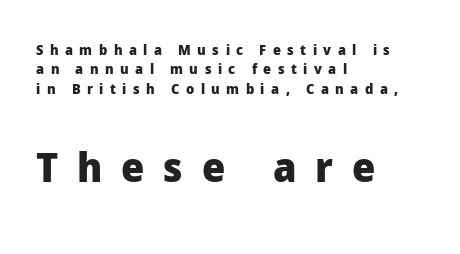
The image shows 41 px heavy sans-serif type, upright; set left-aligned, normal line spacing (1.38x), unusually wide letter spacing (+0.46 em), not underlined; the second (bottom) block is 2.93x larger; low stroke contrast and a medium x-height.
